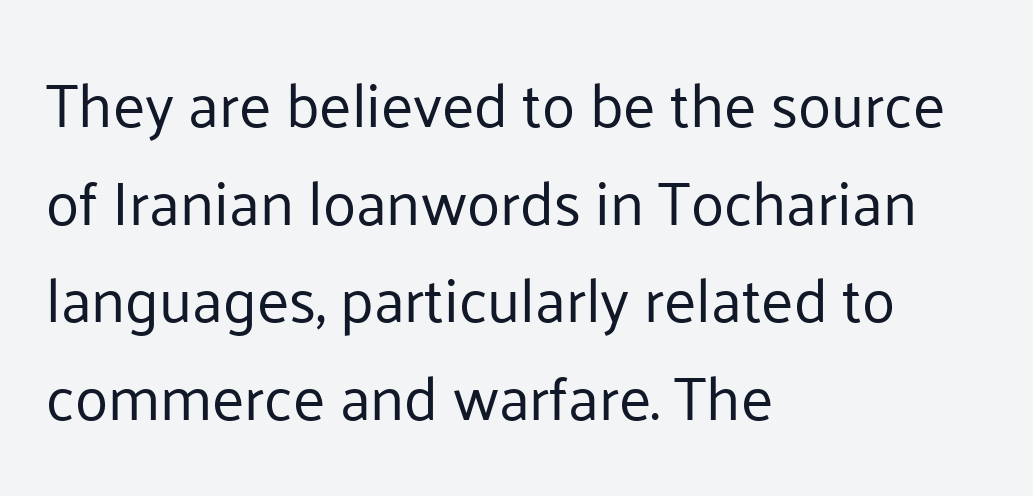
Q: Is the text bold? A: No.
Q: Is the text italic (slanted)? A: No, it is upright.
Q: Is the typeface a serif or a sans-serif typeface? A: Sans-serif.
Q: Is the text underlined? A: No.
Q: How is the paragraph aligned? A: Left-aligned.
Q: Is the spacing between letters normal or unusually wide? A: Normal.
Q: Is the spacing between lines tight, normal or loose? A: Normal.
Q: Width (condensed, normal, or wide)? A: Normal.
Q: Stroke contrast? A: Low.
Q: x-height? A: Medium.
Q: Monospaced? A: No.
